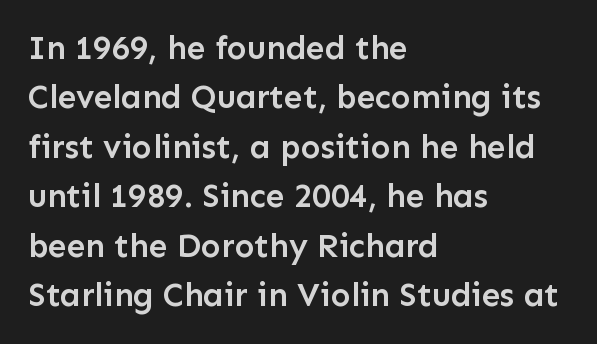
The image shows 33 px semibold sans-serif type, upright; set left-aligned, normal line spacing (1.5x), normal letter spacing, not underlined; low stroke contrast and a medium x-height.
